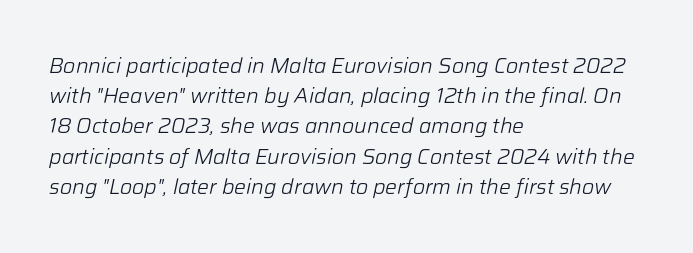
The image shows 21 px text type, italic (leaning right); set left-aligned, normal line spacing (1.44x), normal letter spacing, not underlined.
